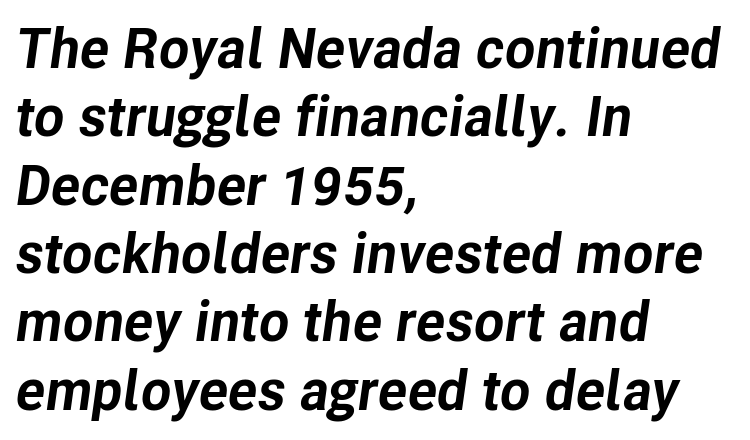
Q: Is the text bold? A: Yes.
Q: Is the text italic (slanted)? A: Yes, it leans right by about 8 degrees.
Q: Is the text underlined? A: No.
Q: How is the paragraph aligned? A: Left-aligned.
Q: Is the spacing between letters normal or unusually wide? A: Normal.
Q: Width (condensed, normal, or wide)? A: Normal.
Q: Stroke contrast? A: Low.
Q: x-height? A: Medium.
Q: Monospaced? A: No.
